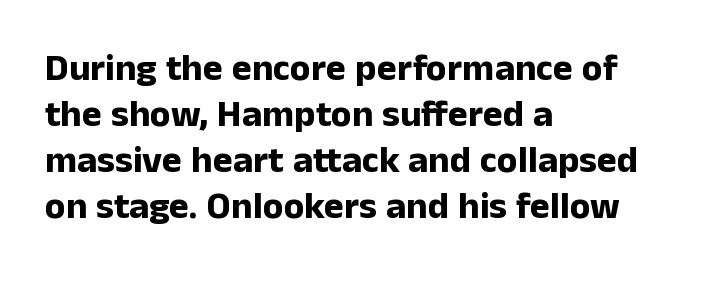
Short note: letters normally spaced. The rendering uses natural spacing where letterforms have individual widths. This sample uses an upright cut, with every glyph sitting square on the baseline. All the whitespace from short lines collects on the right.
